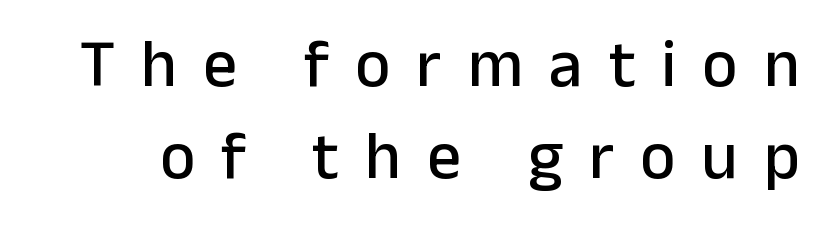
{"serif": "no", "italic": "no", "width": "normal", "stroke_contrast": "low", "x_height": "medium", "monospaced": "no", "underline": "no", "line_spacing": "normal", "line_spacing_ratio": 1.37, "letter_spacing": "wide", "letter_spacing_em": 0.39, "glyph_px": 67}
